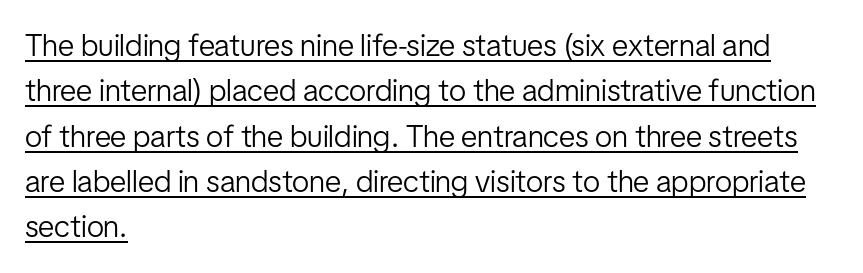
{"serif": "no", "italic": "no", "bold": "no", "weight": "light", "width": "condensed", "stroke_contrast": "low", "x_height": "medium", "monospaced": "no", "underline": "yes", "align": "left", "line_spacing": "normal", "line_spacing_ratio": 1.46, "letter_spacing": "normal", "letter_spacing_em": 0.0, "glyph_px": 31}
